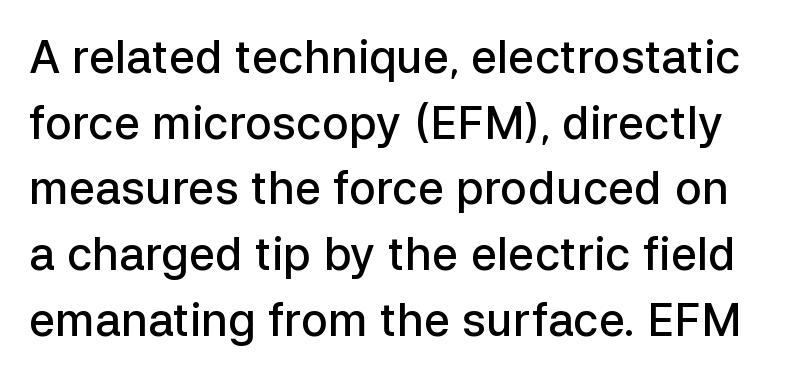
To sum up the face: it is a sans, with no serifs. This sample has the flowing, uneven cadence of proportional lettering. The foot of each line stays bare and open. Ascenders rise straight up at ninety degrees. The gaps between neighbouring characters are ordinary and unremarkable.
